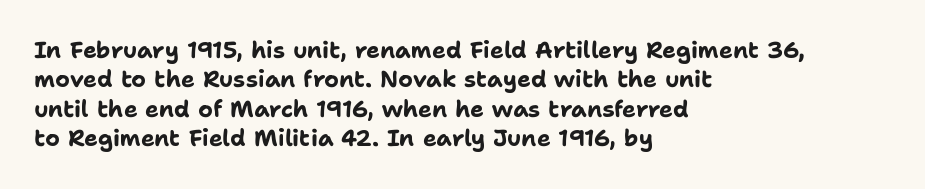
{"italic": "no", "bold": "yes", "underline": "no", "align": "left", "line_spacing": "normal", "line_spacing_ratio": 1.28, "letter_spacing": "normal", "letter_spacing_em": 0.0, "glyph_px": 23}
